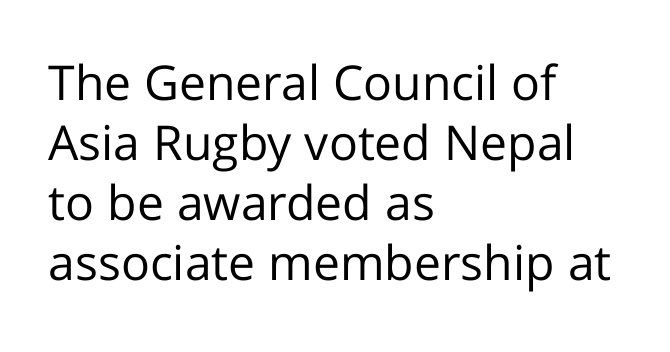
Proportional: the letters do not fall into vertical columns. This sample uses plain, unmodified letter spacing. The block of text has a typical density, with ordinary space between rows. This is sans-serif lettering, the kind often seen on screens and signage. Is there any slant? The stems are plumb. Lines of text with bare space underneath.
